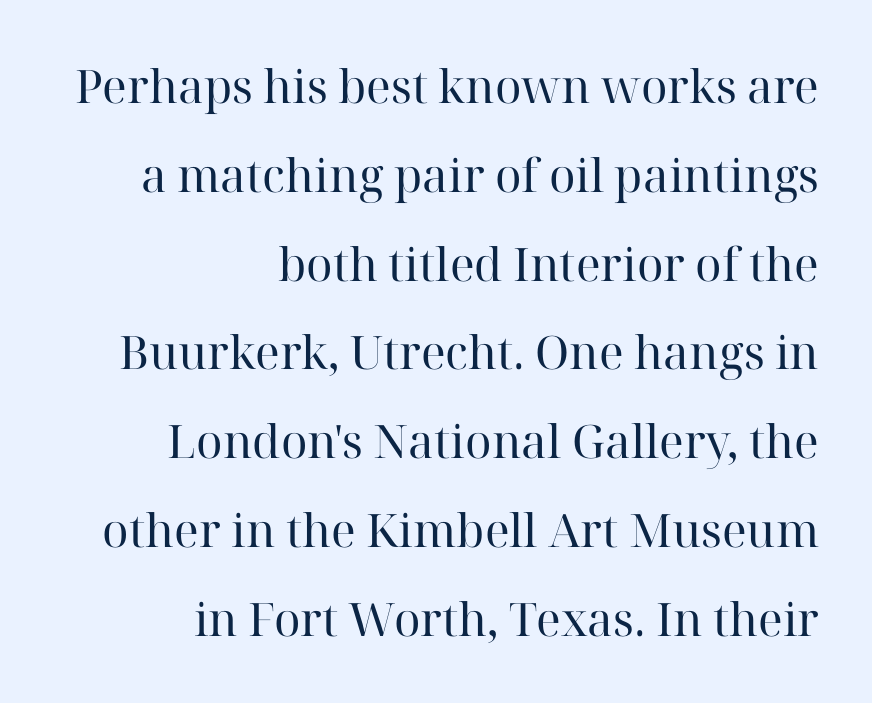
{"serif": "yes", "italic": "no", "bold": "no", "weight": "regular", "width": "normal", "stroke_contrast": "high", "x_height": "medium", "monospaced": "no", "underline": "no", "align": "right", "line_spacing": "loose", "line_spacing_ratio": 1.93, "letter_spacing": "normal", "letter_spacing_em": 0.0, "glyph_px": 46}
